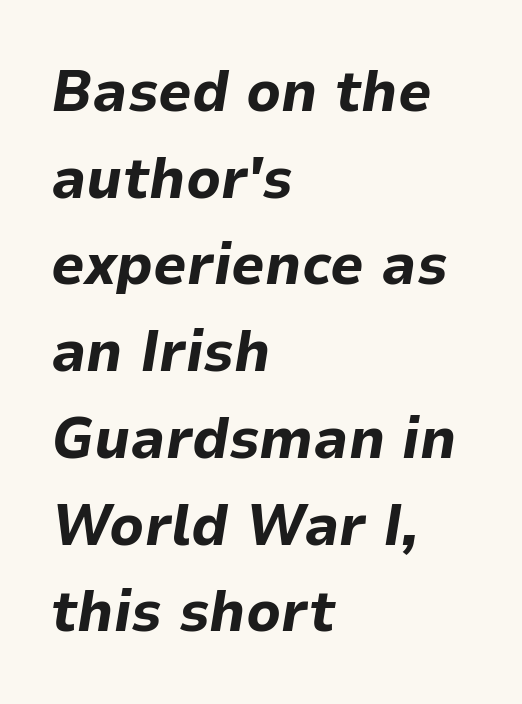
{"italic": "yes", "lean": "right", "slant_degrees": 9, "bold": "yes", "weight": "bold", "width": "normal", "stroke_contrast": "low", "x_height": "medium", "monospaced": "no", "underline": "no", "align": "left", "line_spacing": "normal", "line_spacing_ratio": 1.47, "letter_spacing": "normal", "letter_spacing_em": 0.0, "glyph_px": 59}
